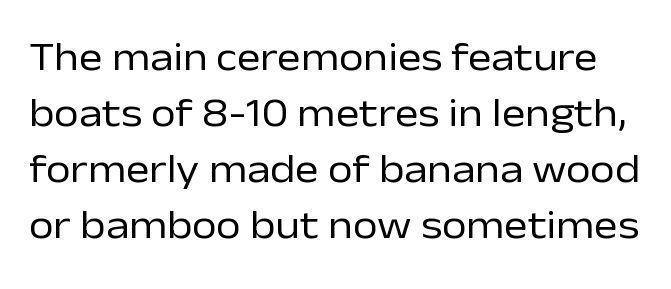
The string is rendered with underlining switched off. Quick note: interline space is typical. The passage shown has conventional tracking throughout. These lines are rendered in a variable-pitch font. Quick note: not italic, upright. This reads as an unemphasized weight, regular at the heaviest.
